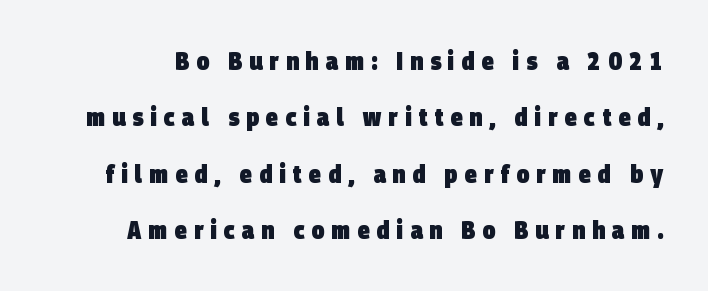
{"bold": "yes", "underline": "no", "line_spacing": "loose", "line_spacing_ratio": 2.26, "letter_spacing": "wide", "letter_spacing_em": 0.28, "glyph_px": 25}
